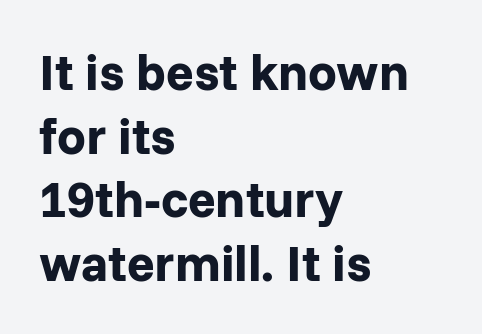
The image shows 51 px bold sans-serif type, upright; set left-aligned, normal line spacing (1.25x), normal letter spacing, not underlined; low stroke contrast and a medium x-height.
